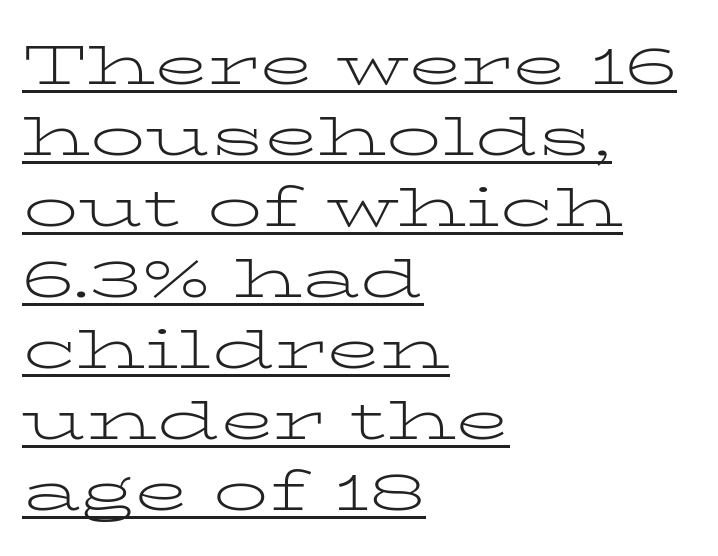
{"serif": "yes", "italic": "no", "bold": "no", "weight": "light", "width": "wide", "stroke_contrast": "low", "x_height": "medium", "monospaced": "no", "underline": "yes", "align": "left", "line_spacing": "normal", "line_spacing_ratio": 1.29, "letter_spacing": "normal", "letter_spacing_em": 0.0, "glyph_px": 55}
